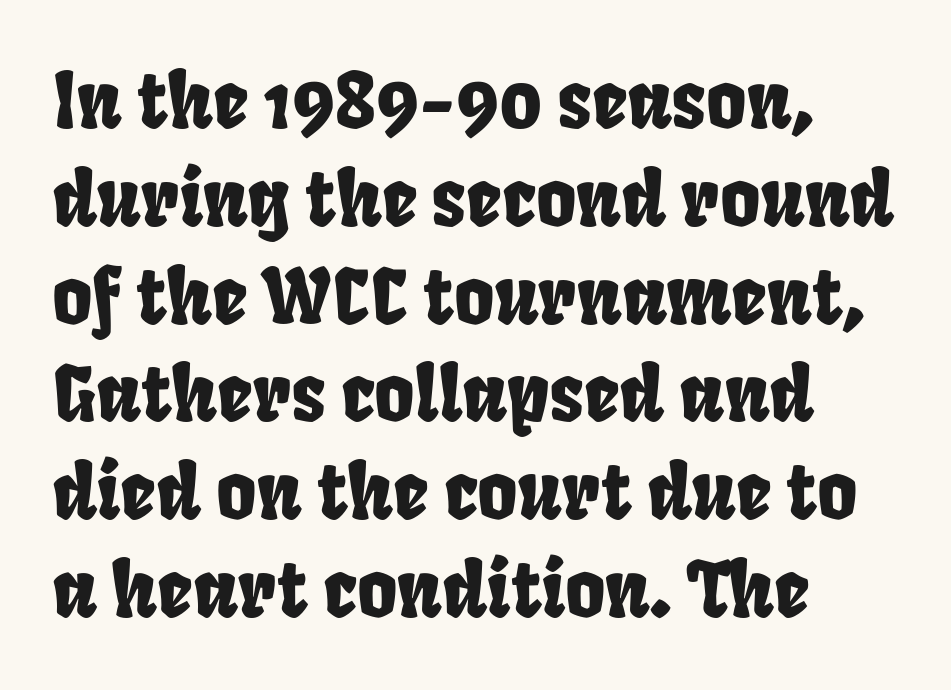
{"serif": "no", "width": "condensed", "stroke_contrast": "low", "x_height": "large", "monospaced": "no", "underline": "no", "align": "left", "line_spacing": "normal", "line_spacing_ratio": 1.27, "letter_spacing": "normal", "letter_spacing_em": 0.0, "glyph_px": 77}
